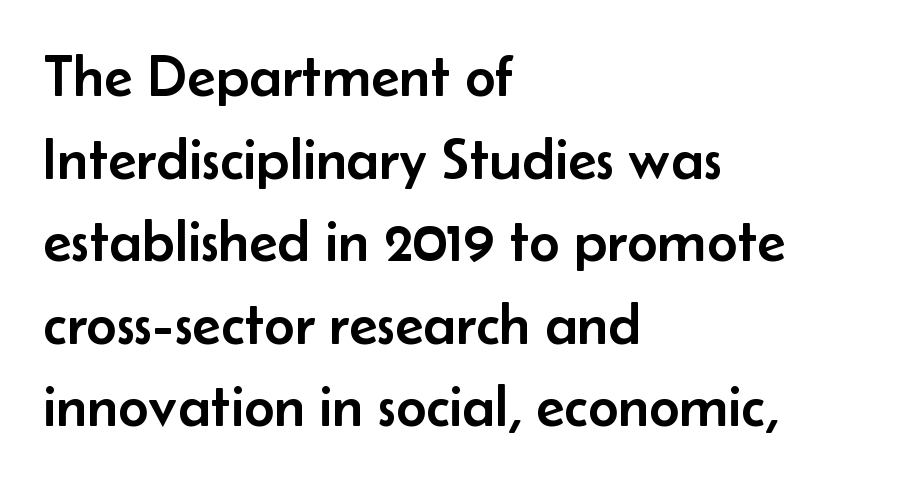
The image shows 59 px sans-serif type, upright; set left-aligned, normal line spacing (1.4x), normal letter spacing, not underlined; low stroke contrast and a small x-height.
